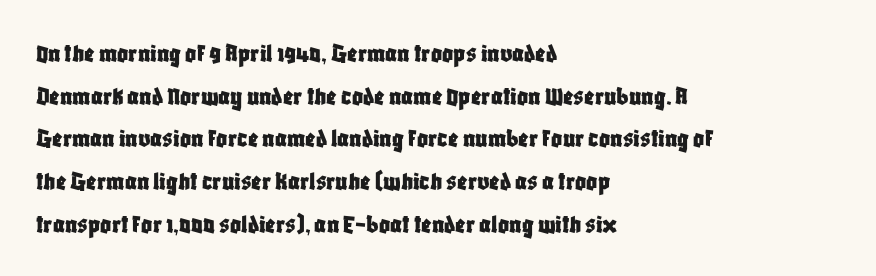
Q: Is the text italic (slanted)? A: No, it is upright.
Q: Is the text underlined? A: No.
Q: How is the paragraph aligned? A: Left-aligned.
Q: Is the spacing between letters normal or unusually wide? A: Normal.
Q: Is the spacing between lines tight, normal or loose? A: Normal.
